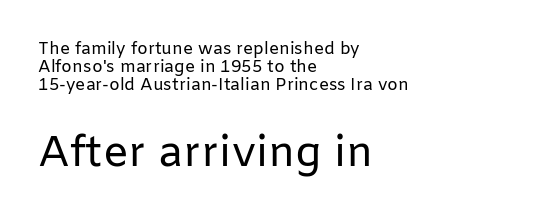
The foot of each line stays bare and open. The typeface has the unassuming heft of standard copy or less. These lines are set flush left with a ragged right edge. Here the second block reads like a headline and the first like body copy. A typesetter would call this leading minimal, almost set solid. Tall strokes in this sample are plumb rather than angled.
